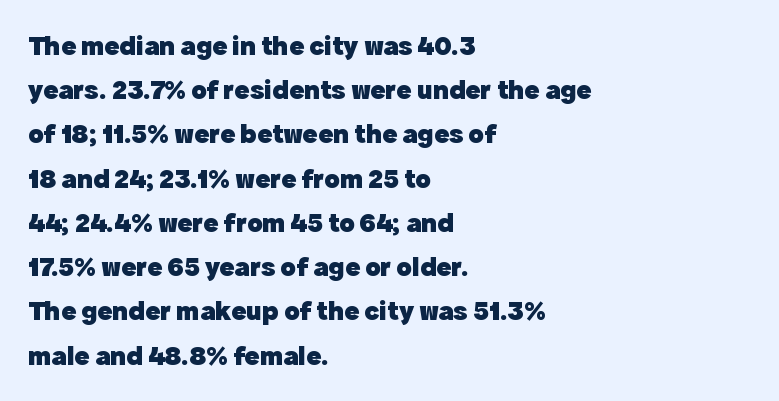
The rendering keeps characters at their native spacing. The rendering uses natural spacing where letterforms have individual widths. The paragraph has a hard left edge and a soft right edge. Interline gaps are of average width in this sample. Serif or sans? Sans — the stroke terminals are bare. Rule under the text: the space is simply empty.
